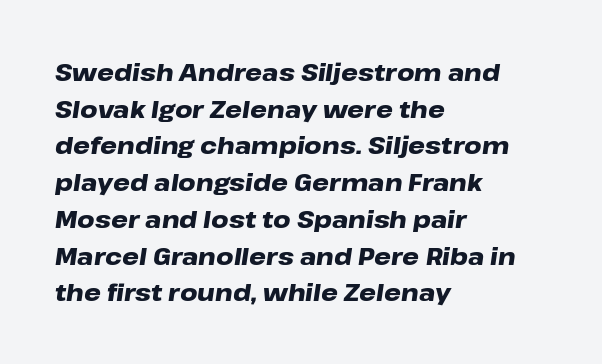
The image shows 24 px bold type, italic (leaning right); set left-aligned, normal line spacing (1.53x), normal letter spacing, not underlined.
